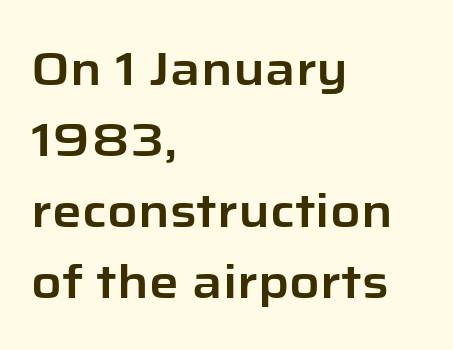
Q: Is the text italic (slanted)? A: No, it is upright.
Q: Is the typeface a serif or a sans-serif typeface? A: Sans-serif.
Q: Is the text underlined? A: No.
Q: How is the paragraph aligned? A: Left-aligned.
Q: Is the spacing between letters normal or unusually wide? A: Normal.
Q: Is the spacing between lines tight, normal or loose? A: Normal.
Q: Width (condensed, normal, or wide)? A: Normal.
Q: Stroke contrast? A: Low.
Q: x-height? A: Medium.
Q: Monospaced? A: No.
